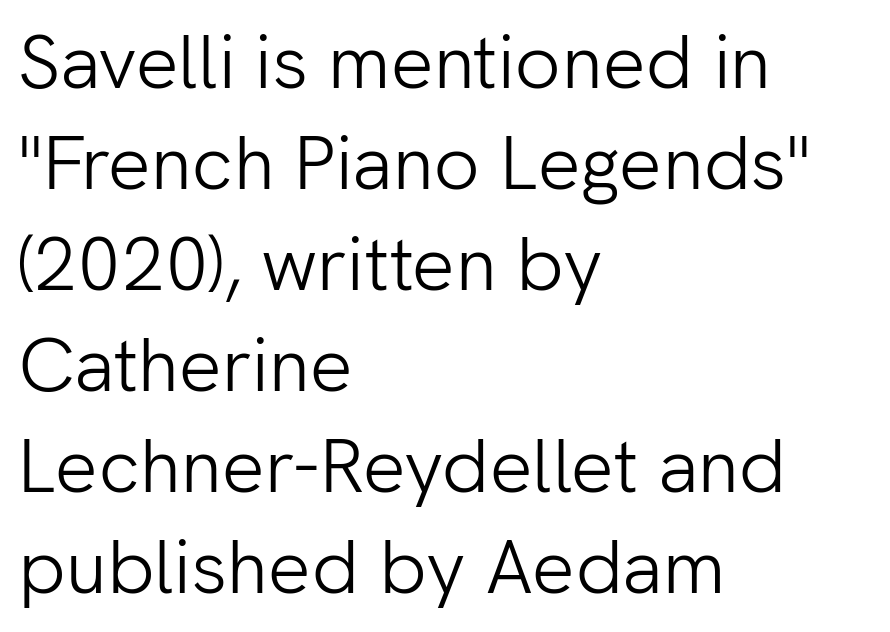
The setting favours the left margin, as ordinary paragraphs usually do. Tracking here is standard; glyphs follow each other at the usual distance. Think of a printed novel: that variable character pitch is what you see here. The designer left line spacing at the default. Caption: face not bold, strokes unweighted. The glyphs are unaccompanied by any horizontal stroke below them.
